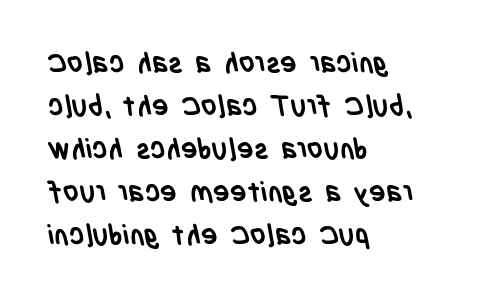
Q: Is the text bold? A: Yes.
Q: Is the typeface a serif or a sans-serif typeface? A: Sans-serif.
Q: Is the text underlined? A: No.
Q: How is the paragraph aligned? A: Left-aligned.
Q: Is the spacing between letters normal or unusually wide? A: Normal.
Q: Is the spacing between lines tight, normal or loose? A: Normal.
Q: Width (condensed, normal, or wide)? A: Condensed.
Q: Stroke contrast? A: Low.
Q: x-height? A: Large.
Q: Monospaced? A: No.
